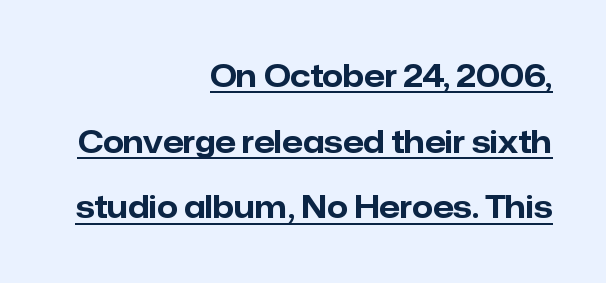
Q: Is the text bold? A: Yes.
Q: Is the text italic (slanted)? A: No, it is upright.
Q: Is the typeface a serif or a sans-serif typeface? A: Sans-serif.
Q: Is the text underlined? A: Yes.
Q: How is the paragraph aligned? A: Right-aligned.
Q: Is the spacing between letters normal or unusually wide? A: Normal.
Q: Is the spacing between lines tight, normal or loose? A: Loose.
Q: Width (condensed, normal, or wide)? A: Normal.
Q: Stroke contrast? A: Low.
Q: x-height? A: Medium.
Q: Monospaced? A: No.
